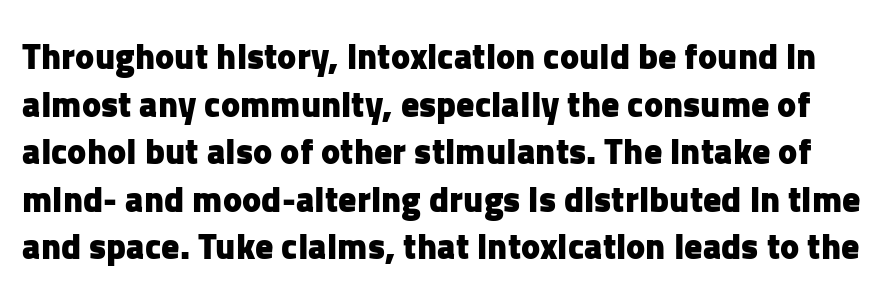
Q: Is the text bold? A: Yes.
Q: Is the text italic (slanted)? A: No, it is upright.
Q: Is the typeface a serif or a sans-serif typeface? A: Sans-serif.
Q: Is the text underlined? A: No.
Q: Is the spacing between letters normal or unusually wide? A: Normal.
Q: Is the spacing between lines tight, normal or loose? A: Normal.
Q: Width (condensed, normal, or wide)? A: Normal.
Q: Stroke contrast? A: Low.
Q: x-height? A: Medium.
Q: Monospaced? A: No.
